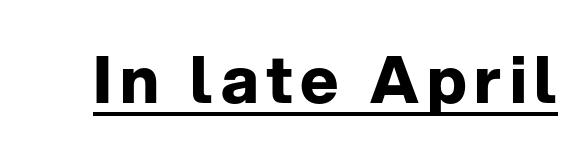
The image shows 65 px bold sans-serif type, upright; set underlined; low stroke contrast and a medium x-height.
